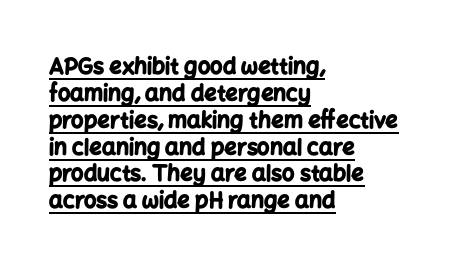
The image shows 22 px bold type, upright; set left-aligned, line spacing 1.22x, normal letter spacing, underlined.
